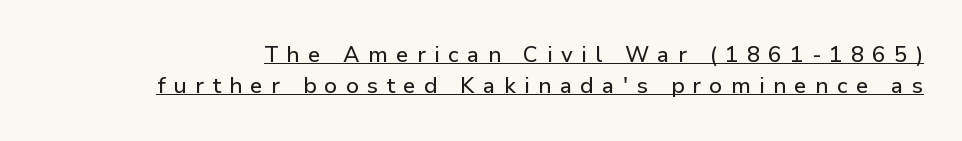
{"italic": "no", "underline": "yes", "line_spacing": "normal", "line_spacing_ratio": 1.42, "letter_spacing": "wide", "letter_spacing_em": 0.38, "glyph_px": 22}
